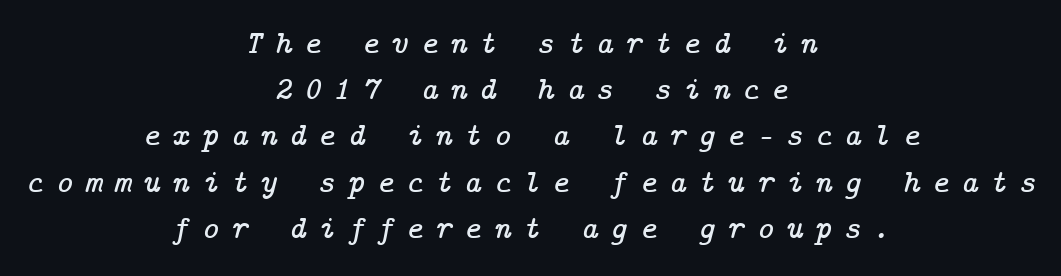
Q: Is the text italic (slanted)? A: Yes, it leans right by about 14 degrees.
Q: Is the typeface a serif or a sans-serif typeface? A: Serif.
Q: Is the text underlined? A: No.
Q: How is the paragraph aligned? A: Centered.
Q: Is the spacing between letters normal or unusually wide? A: Unusually wide.
Q: Is the spacing between lines tight, normal or loose? A: Normal.
Q: Width (condensed, normal, or wide)? A: Normal.
Q: Stroke contrast? A: Low.
Q: x-height? A: Medium.
